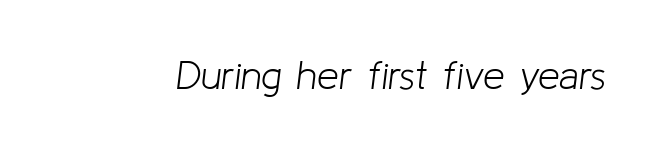
Is the letter spacing exaggerated? No — it looks like the ordinary default. This reads as an unemphasized weight, regular at the heaviest. You can tell it's italic because the verticals aren't actually vertical. Is this a fixed-width face? No — the glyphs have proportional, varying widths. Plain, unruled lines of type.
